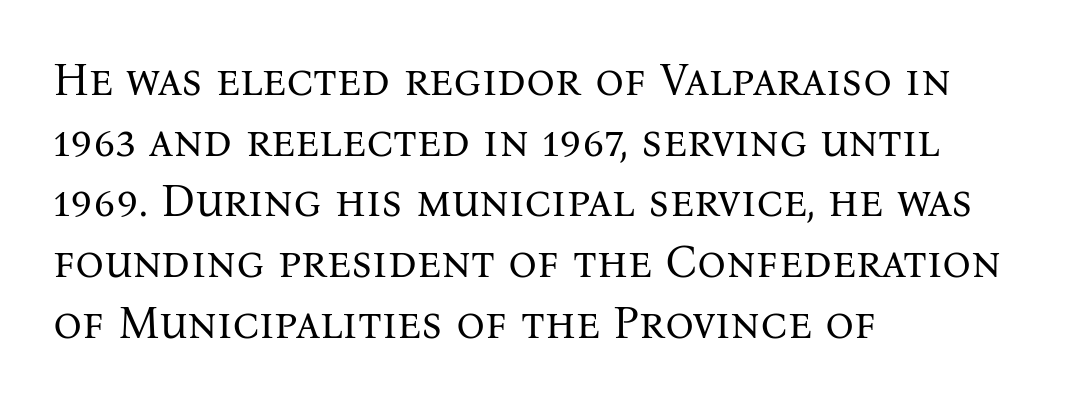
Every stem runs plumb, perpendicular to the baseline. Type style note: has serifs. The gaps between neighbouring characters are ordinary and unremarkable. Only glyphs here, with clear space below each row. The weight tops out at a normal text grade. Think of a printed novel: that variable character pitch is what you see here.
